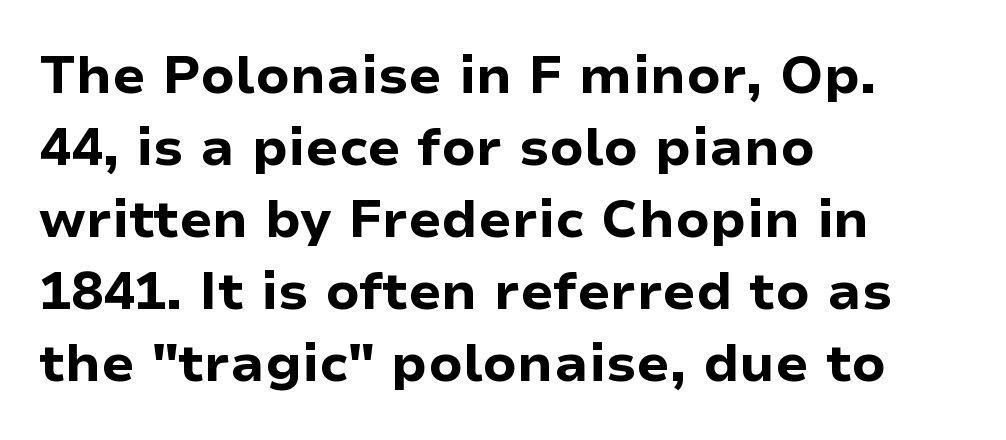
{"serif": "no", "italic": "no", "bold": "yes", "weight": "bold", "width": "normal", "stroke_contrast": "low", "x_height": "medium", "monospaced": "no", "underline": "no", "align": "left", "line_spacing": "normal", "line_spacing_ratio": 1.36, "letter_spacing": "normal", "letter_spacing_em": 0.0, "glyph_px": 53}
